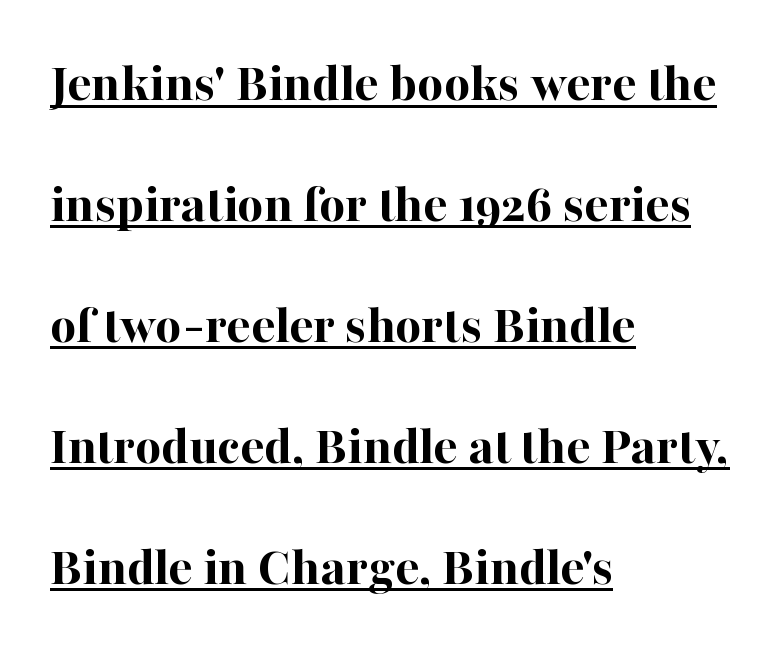
{"serif": "yes", "italic": "no", "bold": "yes", "weight": "bold", "width": "normal", "stroke_contrast": "high", "x_height": "medium", "monospaced": "no", "underline": "yes", "align": "left", "line_spacing": "loose", "line_spacing_ratio": 2.16, "letter_spacing": "normal", "letter_spacing_em": 0.0, "glyph_px": 56}
